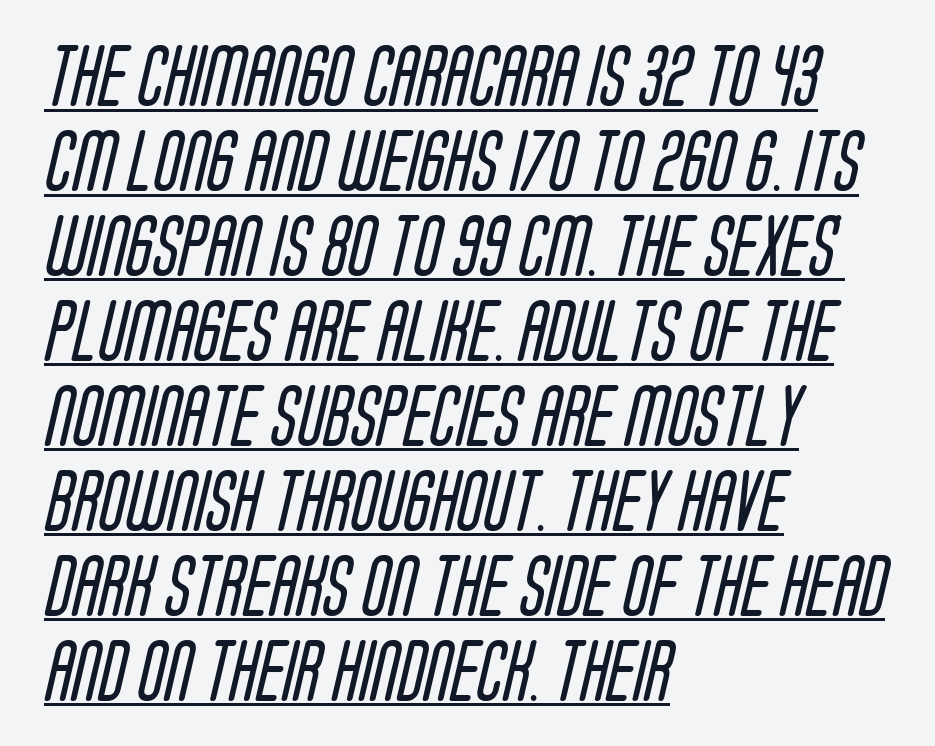
Q: Is the text bold? A: No.
Q: Is the typeface a serif or a sans-serif typeface? A: Sans-serif.
Q: Is the text underlined? A: Yes.
Q: How is the paragraph aligned? A: Left-aligned.
Q: Is the spacing between letters normal or unusually wide? A: Normal.
Q: Is the spacing between lines tight, normal or loose? A: Normal.
Q: Width (condensed, normal, or wide)? A: Condensed.
Q: Stroke contrast? A: Low.
Q: x-height? A: Large.
Q: Monospaced? A: No.
